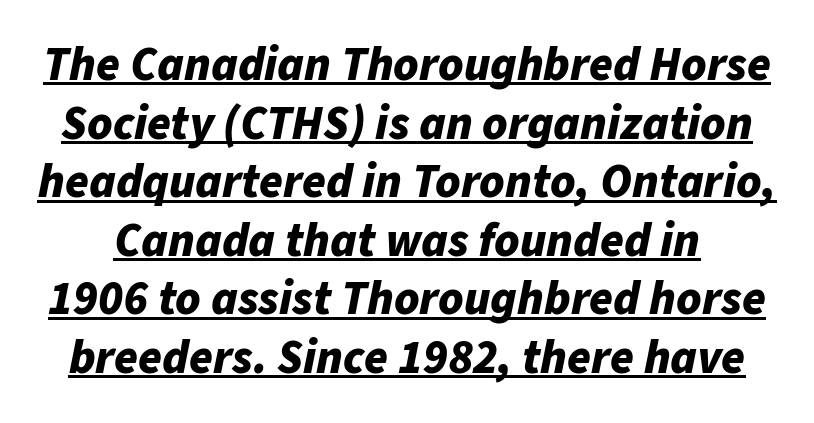
{"italic": "yes", "lean": "right", "slant_degrees": 11, "bold": "yes", "weight": "bold", "width": "normal", "stroke_contrast": "low", "x_height": "medium", "monospaced": "no", "underline": "yes", "line_spacing_ratio": 1.22, "letter_spacing": "normal", "letter_spacing_em": 0.0, "glyph_px": 48}
